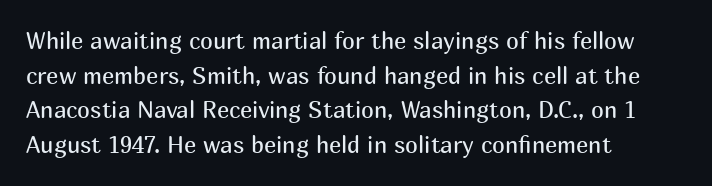
Vertical strokes here are truly vertical. Is the block centered? No — it sits flush against the left margin. Standard letterfit; no display-style spreading of the glyphs. This is not heavy type; no bold has been used.
